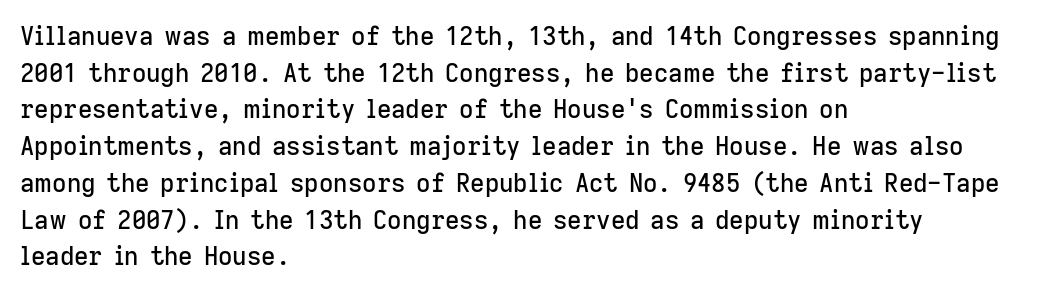
The letters stand straight up with perfectly vertical stems. The tracking reads as untouched default to a designer's eye. Vertical spacing — default. All the whitespace from short lines collects on the right. Bare-footed words on every line.
